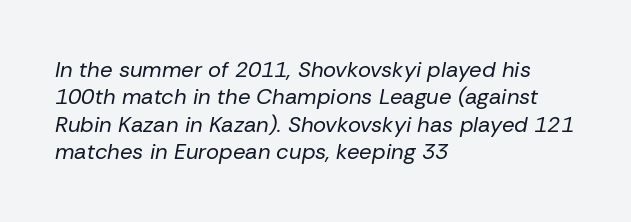
The image shows 22 px text type, italic (leaning right); set left-aligned, normal line spacing (1.25x), normal letter spacing, not underlined.
